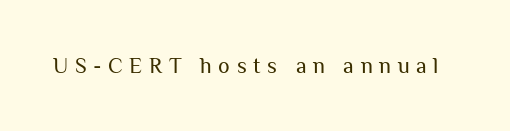
Q: Is the text bold? A: No.
Q: Is the text italic (slanted)? A: No, it is upright.
Q: Is the text underlined? A: No.
Q: Is the spacing between letters normal or unusually wide? A: Unusually wide.
